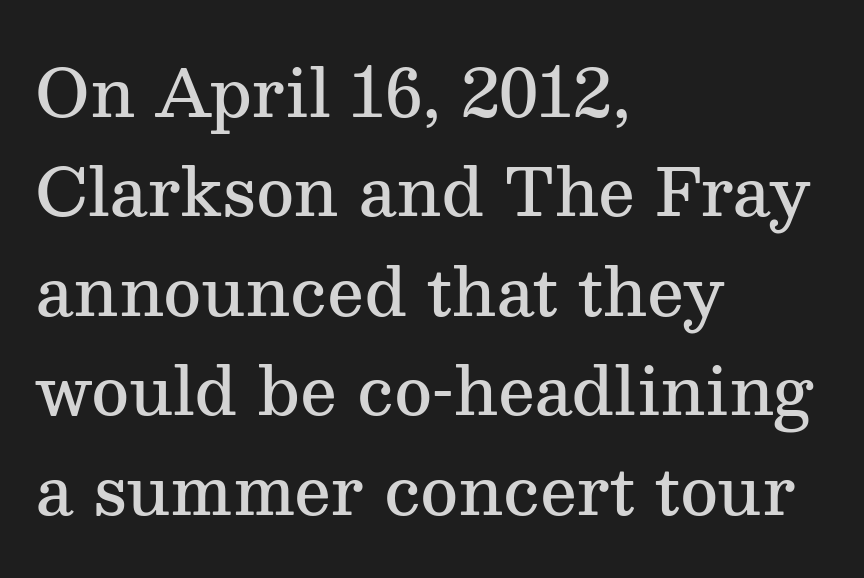
Q: Is the text bold? A: Semi-bold.
Q: Is the text italic (slanted)? A: No, it is upright.
Q: Is the typeface a serif or a sans-serif typeface? A: Serif.
Q: Is the text underlined? A: No.
Q: How is the paragraph aligned? A: Left-aligned.
Q: Is the spacing between letters normal or unusually wide? A: Normal.
Q: Is the spacing between lines tight, normal or loose? A: Normal.
Q: Width (condensed, normal, or wide)? A: Normal.
Q: Stroke contrast? A: Medium.
Q: x-height? A: Medium.
Q: Monospaced? A: No.
